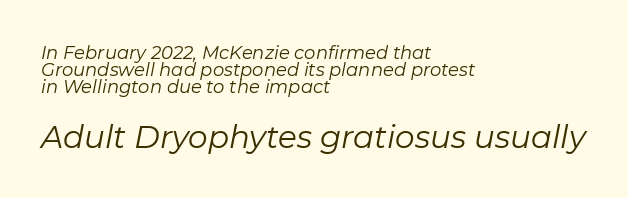
Typeset ragged right — the left edge is the straight one. Standard letterfit; no display-style spreading of the glyphs. Here the designer chose a conventional face with non-uniform glyph widths. Nobody drew a line under any word here. The passage shown leans; its letterforms are oblique.
